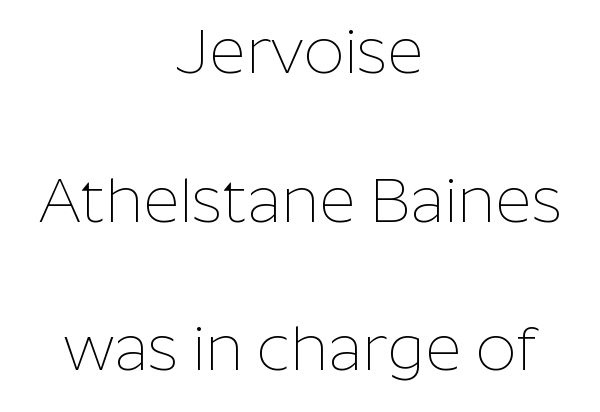
Q: Is the text bold? A: No.
Q: Is the text italic (slanted)? A: No, it is upright.
Q: Is the typeface a serif or a sans-serif typeface? A: Sans-serif.
Q: Is the text underlined? A: No.
Q: How is the paragraph aligned? A: Centered.
Q: Is the spacing between letters normal or unusually wide? A: Normal.
Q: Is the spacing between lines tight, normal or loose? A: Loose.
Q: Width (condensed, normal, or wide)? A: Normal.
Q: Stroke contrast? A: Low.
Q: x-height? A: Medium.
Q: Monospaced? A: No.
